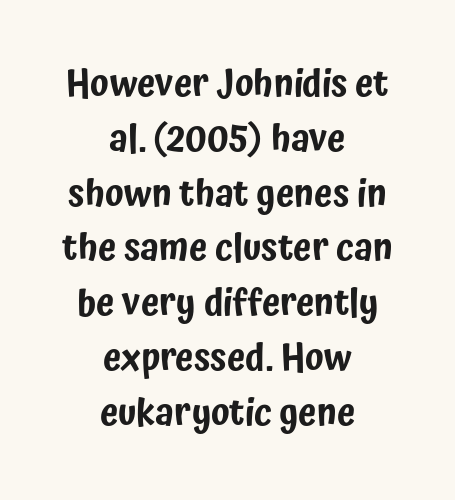
The letters advance in unequal steps, a hallmark of proportional type. Which margin do the lines hug? Neither — every line sits in the middle. Look at the tracking — it's just the regular setting, nothing added. To sum up the face: it is a sans, with no serifs. Type without underlining.
